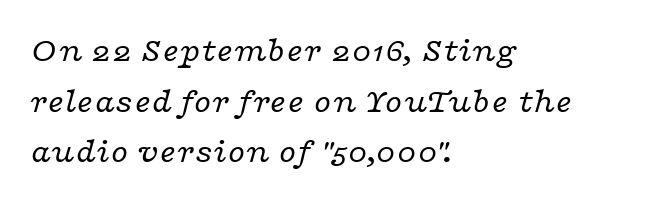
The image shows 35 px regular-weight, wide serif type, italic (leaning right); set left-aligned, normal line spacing (1.45x), normal letter spacing, not underlined; low stroke contrast and a medium x-height.
